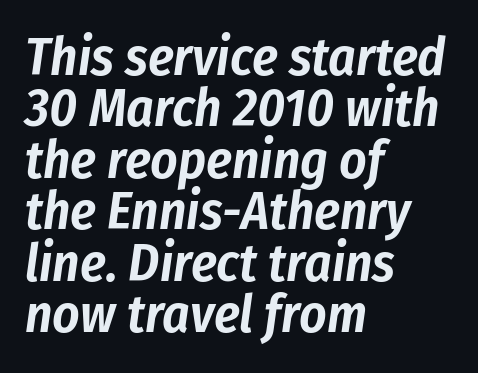
The lettering tilts uniformly, giving the passage an italic look. Notice how the passage keeps a crisp vertical edge on the left only. The letters advance in unequal steps, a hallmark of proportional type. Type without underlining. The face used here is rendered with its standard letterfit. Leading is clearly below the norm, producing a dense column.
